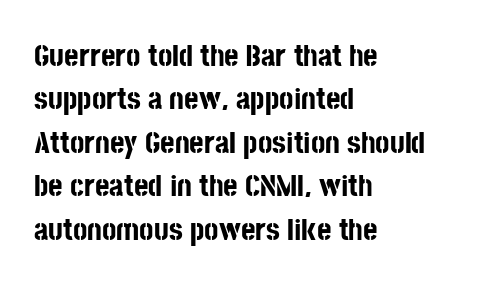
The image shows 31 px bold, condensed sans-serif type, upright; set left-aligned, normal line spacing (1.4x), normal letter spacing, not underlined; low stroke contrast and a large x-height.
